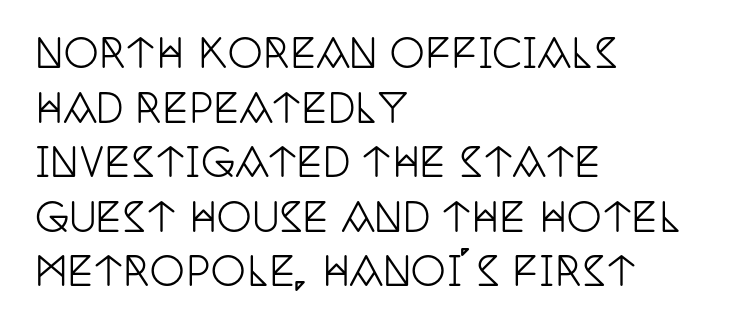
Q: Is the text italic (slanted)? A: No, it is upright.
Q: Is the typeface a serif or a sans-serif typeface? A: Serif.
Q: Is the text underlined? A: No.
Q: How is the paragraph aligned? A: Left-aligned.
Q: Is the spacing between letters normal or unusually wide? A: Normal.
Q: Is the spacing between lines tight, normal or loose? A: Normal.
Q: Width (condensed, normal, or wide)? A: Condensed.
Q: Stroke contrast? A: Low.
Q: x-height? A: Large.
Q: Monospaced? A: No.
